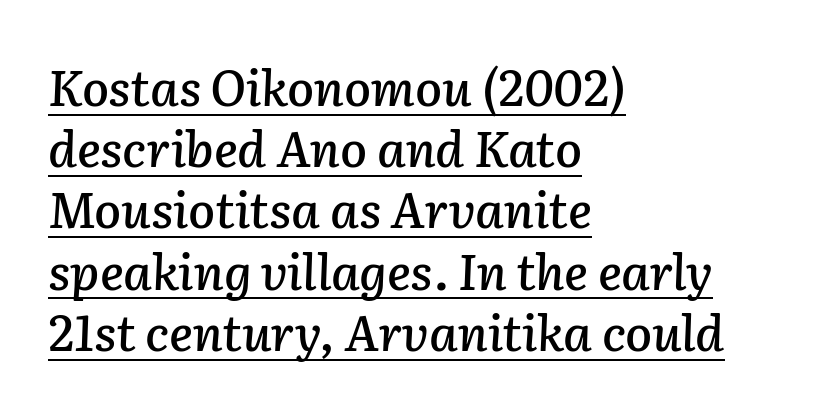
Q: Is the text italic (slanted)? A: Yes, it leans right by about 2 degrees.
Q: Is the text underlined? A: Yes.
Q: How is the paragraph aligned? A: Left-aligned.
Q: Is the spacing between letters normal or unusually wide? A: Normal.
Q: Is the spacing between lines tight, normal or loose? A: Normal.
Q: Width (condensed, normal, or wide)? A: Normal.
Q: Stroke contrast? A: Low.
Q: x-height? A: Medium.
Q: Monospaced? A: No.
